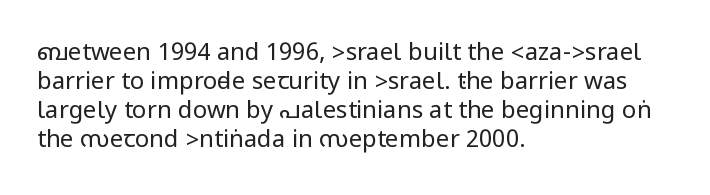
{"italic": "no", "bold": "no", "underline": "no", "align": "left", "line_spacing_ratio": 1.21, "letter_spacing": "normal", "letter_spacing_em": 0.0, "glyph_px": 24}
